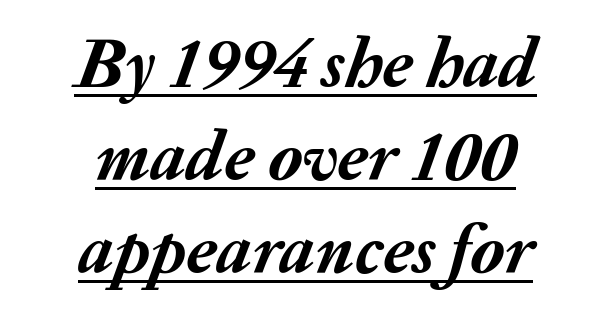
Character widths vary here, with narrow letters taking less room than wide ones. Emphasis is given by a line drawn under the lettering. Does the leading feel generous? No, just average. Its strokes are broad and dark, the hallmark of bold type.
